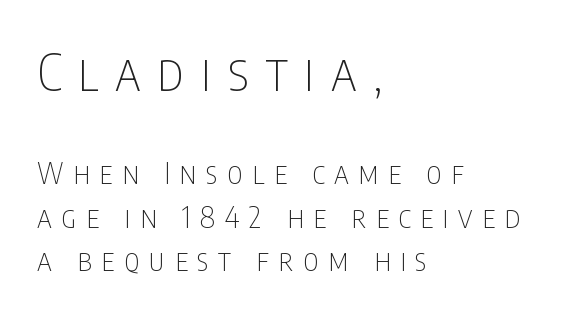
{"serif": "no", "italic": "no", "bold": "no", "weight": "thin", "width": "condensed", "stroke_contrast": "low", "x_height": "large", "monospaced": "no", "underline": "no", "align": "left", "line_spacing": "normal", "line_spacing_ratio": 1.44, "letter_spacing": "wide", "letter_spacing_em": 0.32, "larger_block": "first", "size_ratio": 1.73, "glyph_px": 52}
